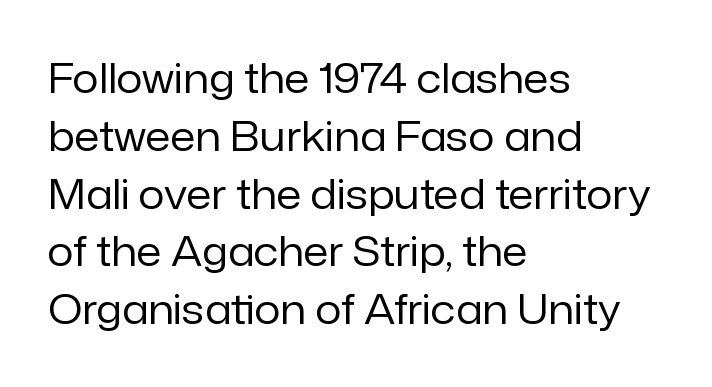
The image shows 41 px regular-weight sans-serif type, upright; set left-aligned, normal line spacing (1.41x), normal letter spacing, not underlined; low stroke contrast and a medium x-height.
